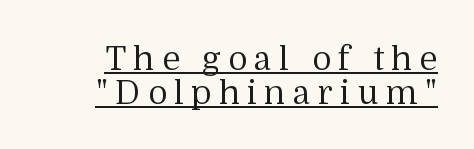
Is this a heavy cut? Hardly; it is regular or lighter. These lines are rendered in a variable-pitch font. Interline gaps are noticeably narrow in this sample. Regarding serifs, this sample has them.
